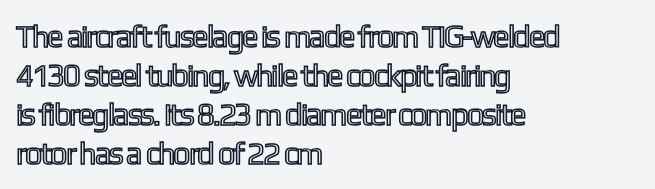
{"italic": "no", "width": "condensed", "x_height": "medium", "monospaced": "no", "underline": "no", "align": "left", "line_spacing": "normal", "line_spacing_ratio": 1.26, "letter_spacing": "normal", "letter_spacing_em": 0.0, "glyph_px": 31}
